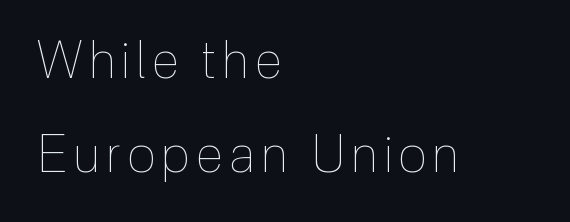
If you drew a ruler down the left edge, every line would touch it. Nobody drew a line under any word here. Caption: face not bold, strokes unweighted. The type sits square on the baseline with zero lean. Proportional: the letters do not fall into vertical columns.
